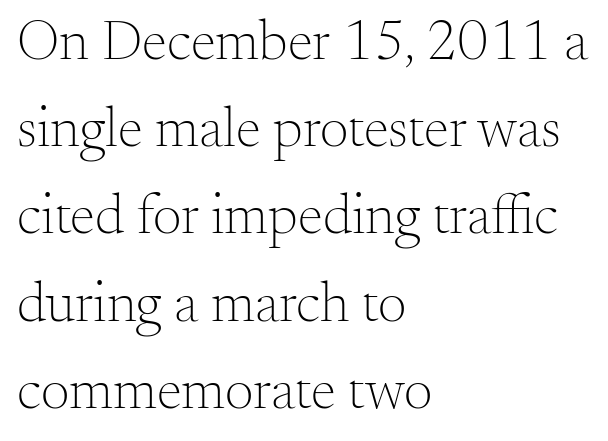
Q: Is the text bold? A: No.
Q: Is the text italic (slanted)? A: No, it is upright.
Q: Is the typeface a serif or a sans-serif typeface? A: Serif.
Q: Is the text underlined? A: No.
Q: How is the paragraph aligned? A: Left-aligned.
Q: Is the spacing between letters normal or unusually wide? A: Normal.
Q: Is the spacing between lines tight, normal or loose? A: Normal.
Q: Width (condensed, normal, or wide)? A: Normal.
Q: Stroke contrast? A: Medium.
Q: x-height? A: Small.
Q: Monospaced? A: No.
